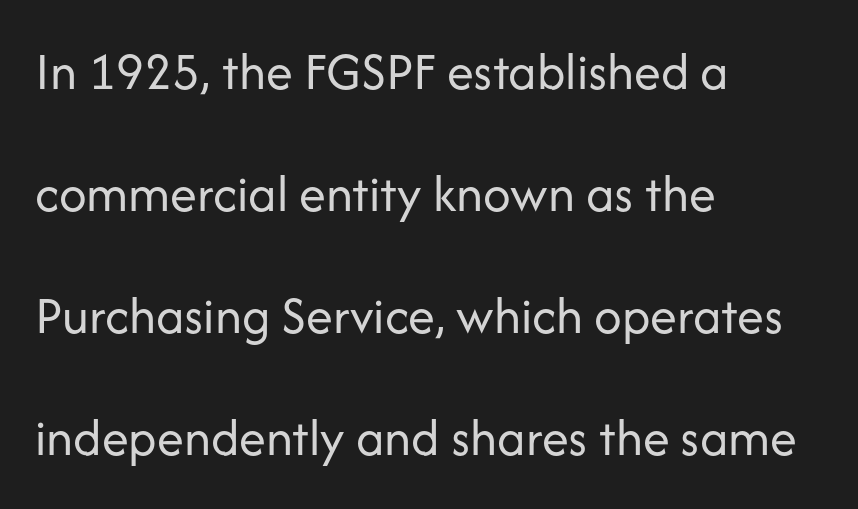
Q: Is the text bold? A: No.
Q: Is the text italic (slanted)? A: No, it is upright.
Q: Is the typeface a serif or a sans-serif typeface? A: Sans-serif.
Q: Is the text underlined? A: No.
Q: How is the paragraph aligned? A: Left-aligned.
Q: Is the spacing between letters normal or unusually wide? A: Normal.
Q: Is the spacing between lines tight, normal or loose? A: Loose.
Q: Width (condensed, normal, or wide)? A: Normal.
Q: Stroke contrast? A: Low.
Q: x-height? A: Medium.
Q: Monospaced? A: No.
